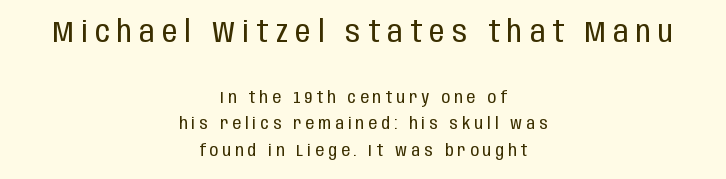
A normal amount of white space separates one row of letters from the next. The compositor balanced each line on the midline. Bigger letters appear in the top chunk; the bottom chunk is reduced. Character widths vary here, with narrow letters taking less room than wide ones. The letterforms sit at book weight or below. To sum up the face: it is a sans, with no serifs.
